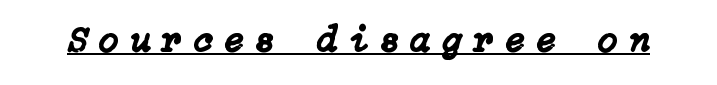
Q: Is the text italic (slanted)? A: Yes, it leans right by about 15 degrees.
Q: Is the text underlined? A: Yes.
Q: Is the spacing between letters normal or unusually wide? A: Unusually wide.
Q: Width (condensed, normal, or wide)? A: Normal.
Q: Stroke contrast? A: Low.
Q: x-height? A: Medium.
